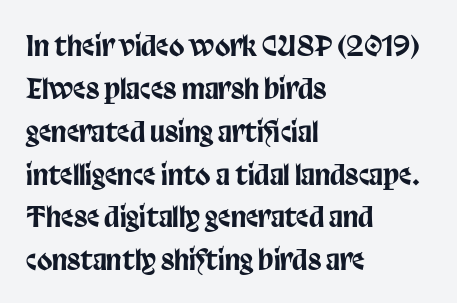
{"serif": "no", "italic": "no", "width": "condensed", "stroke_contrast": "low", "x_height": "large", "monospaced": "no", "underline": "no", "align": "left", "line_spacing": "normal", "line_spacing_ratio": 1.53, "letter_spacing": "normal", "letter_spacing_em": 0.0, "glyph_px": 28}
